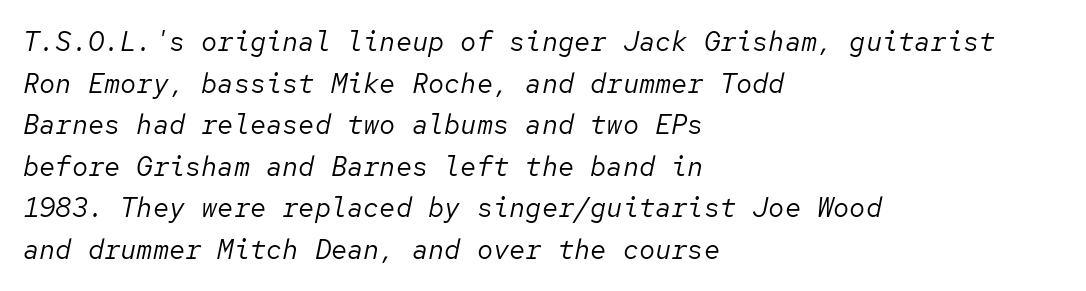
Italic? Definitely — the glyphs are oblique. The paragraph shown leans on its left margin. The rows are spaced the way most documents space them. Just letters on the line, the space beneath them empty.
